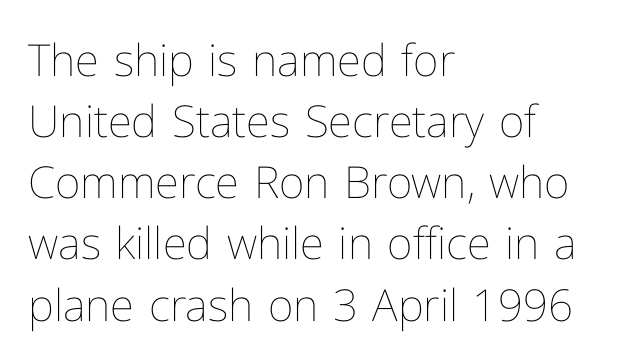
{"italic": "no", "bold": "no", "weight": "thin", "width": "normal", "stroke_contrast": "low", "x_height": "medium", "monospaced": "no", "underline": "no", "align": "left", "line_spacing": "normal", "line_spacing_ratio": 1.39, "letter_spacing": "normal", "letter_spacing_em": 0.0, "glyph_px": 44}
